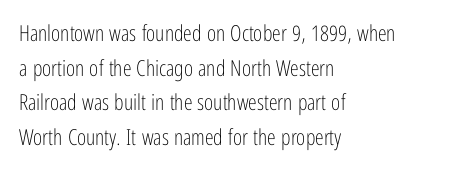
Q: Is the text bold? A: No.
Q: Is the text italic (slanted)? A: No, it is upright.
Q: Is the text underlined? A: No.
Q: How is the paragraph aligned? A: Left-aligned.
Q: Is the spacing between letters normal or unusually wide? A: Normal.
Q: Is the spacing between lines tight, normal or loose? A: Normal.
